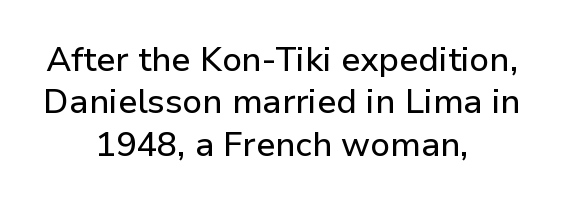
Q: Is the text italic (slanted)? A: No, it is upright.
Q: Is the typeface a serif or a sans-serif typeface? A: Sans-serif.
Q: Is the text underlined? A: No.
Q: How is the paragraph aligned? A: Centered.
Q: Is the spacing between letters normal or unusually wide? A: Normal.
Q: Is the spacing between lines tight, normal or loose? A: Normal.
Q: Width (condensed, normal, or wide)? A: Normal.
Q: Stroke contrast? A: Low.
Q: x-height? A: Medium.
Q: Monospaced? A: No.
